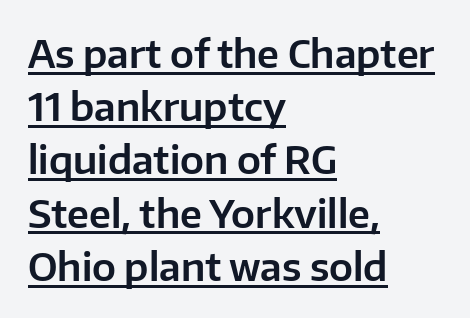
The image shows 38 px sans-serif type, upright; set left-aligned, normal line spacing (1.4x), normal letter spacing, underlined; low stroke contrast and a medium x-height.
